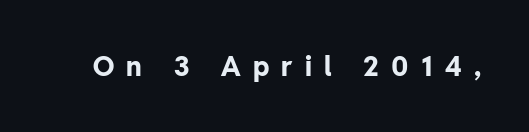
The image shows 27 px bold type, upright; set unusually wide letter spacing (+0.45 em), not underlined.
